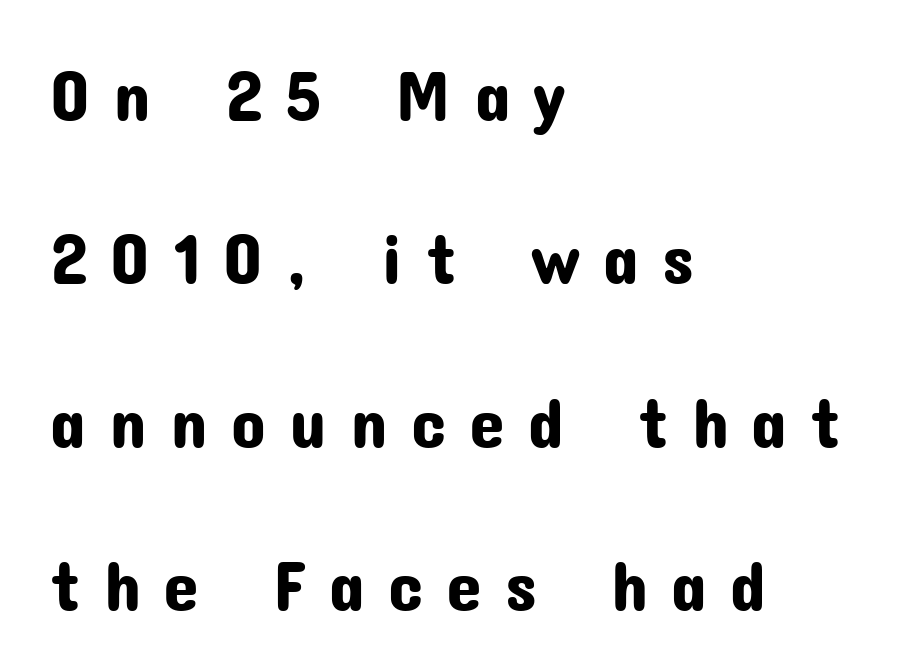
The image shows 72 px sans-serif type, upright; set left-aligned, loose line spacing (2.27x), unusually wide letter spacing (+0.32 em), not underlined; low stroke contrast and a medium x-height.
